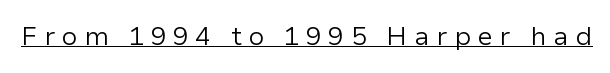
The image shows 26 px text type, upright; set unusually wide letter spacing (+0.25 em), underlined.
